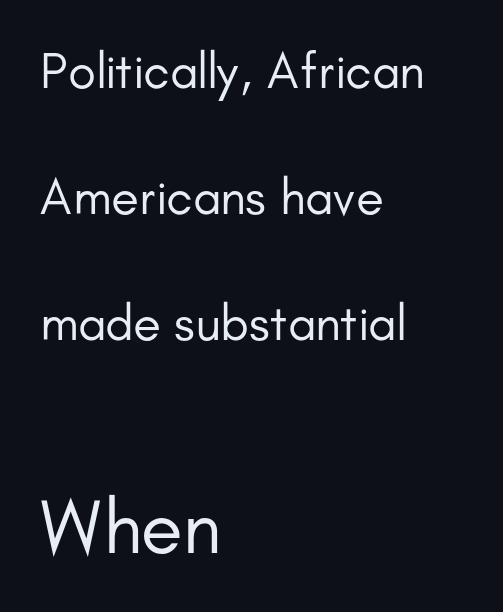
{"serif": "no", "italic": "no", "bold": "no", "weight": "regular", "width": "normal", "stroke_contrast": "low", "x_height": "small", "monospaced": "no", "underline": "no", "align": "left", "line_spacing": "loose", "line_spacing_ratio": 2.47, "letter_spacing": "normal", "letter_spacing_em": 0.0, "larger_block": "second", "size_ratio": 1.51, "glyph_px": 77}
